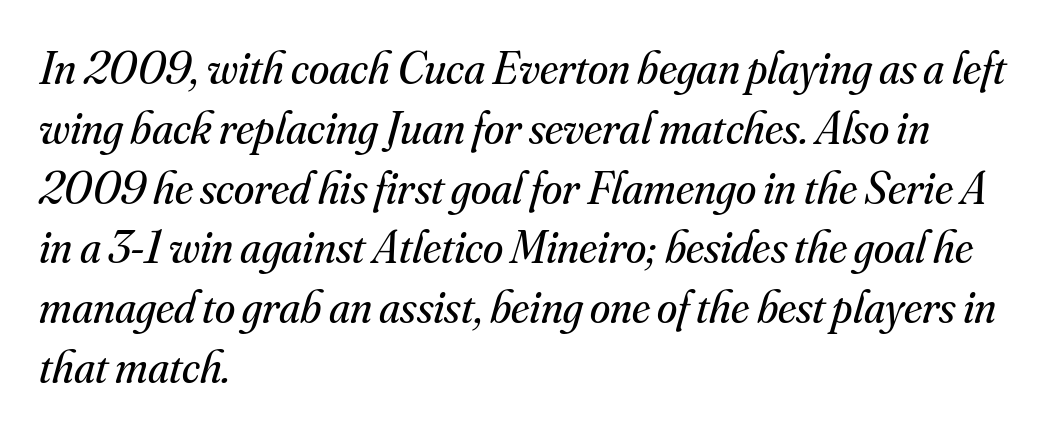
Q: Is the text bold? A: No.
Q: Is the text italic (slanted)? A: Yes, it leans right by about 16 degrees.
Q: Is the typeface a serif or a sans-serif typeface? A: Serif.
Q: Is the text underlined? A: No.
Q: How is the paragraph aligned? A: Left-aligned.
Q: Is the spacing between letters normal or unusually wide? A: Normal.
Q: Is the spacing between lines tight, normal or loose? A: Normal.
Q: Width (condensed, normal, or wide)? A: Normal.
Q: Stroke contrast? A: Medium.
Q: x-height? A: Small.
Q: Monospaced? A: No.
